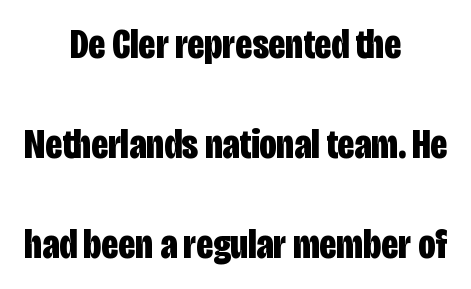
The image shows 43 px bold, condensed sans-serif type, upright; set centered, loose line spacing (2.33x), normal letter spacing, not underlined; low stroke contrast and a large x-height.
